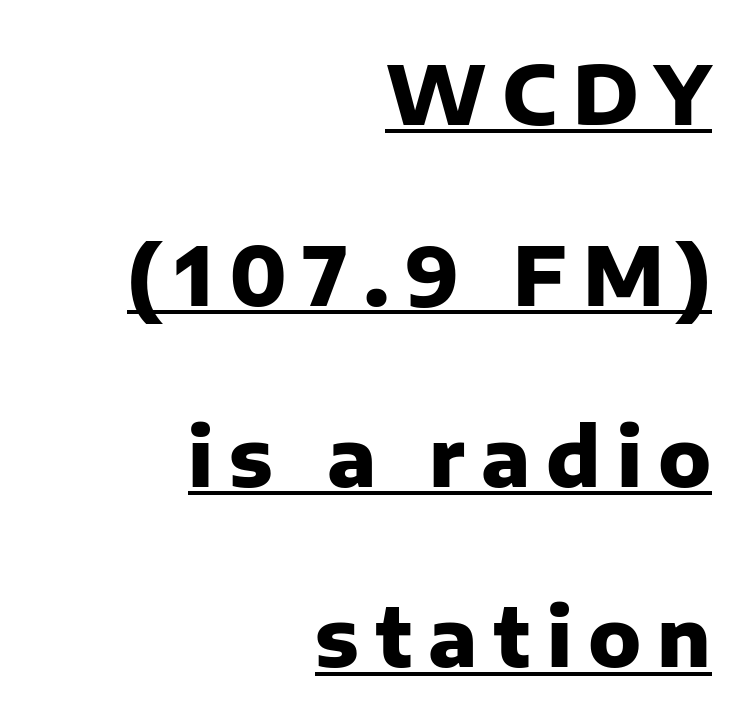
Character widths vary here, with narrow letters taking less room than wide ones. Check the space under the baseline: a stroke is drawn there. Serifs: no, the terminals of the letterforms are clean. Emphasis by weight is at full strength: bold. Casual observation: everything's shoved over to the right.
